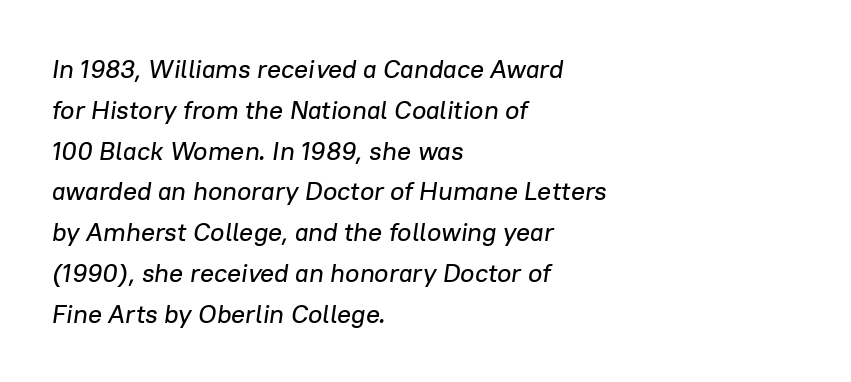
This block has exactly the height ordinary leading produces. All the whitespace from short lines collects on the right. Has an underline been added? It has not. The letters sit at their default tracking, neither squeezed nor spread.
